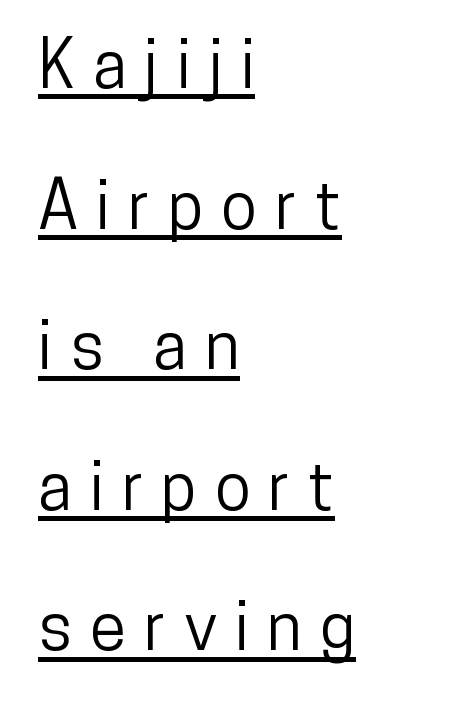
The image shows 66 px condensed sans-serif type, upright; set left-aligned, loose line spacing (2.13x), unusually wide letter spacing (+0.27 em), underlined; low stroke contrast and a medium x-height.
